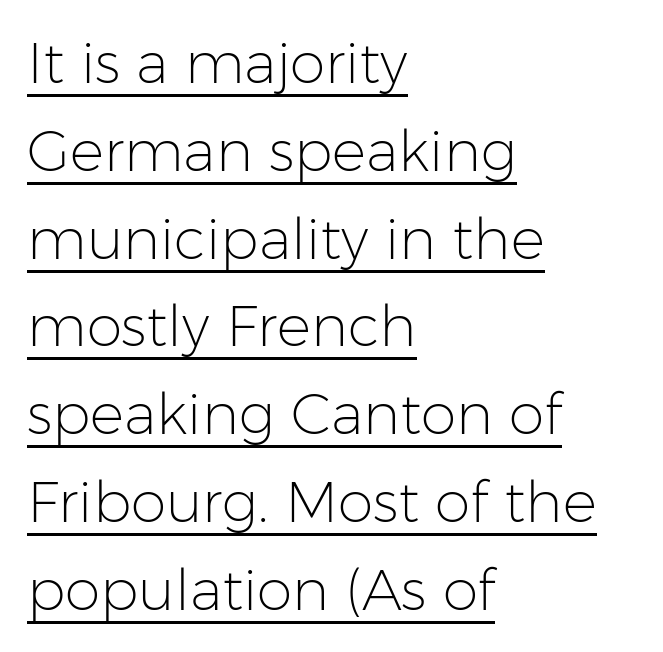
This sample uses a sans-serif face. Honestly, the row spacing looks completely unremarkable. This is underlined copy, the kind a proofreader might mark for attention. The letterforms sit at book weight or below. The paragraph shown leans on its left margin.
